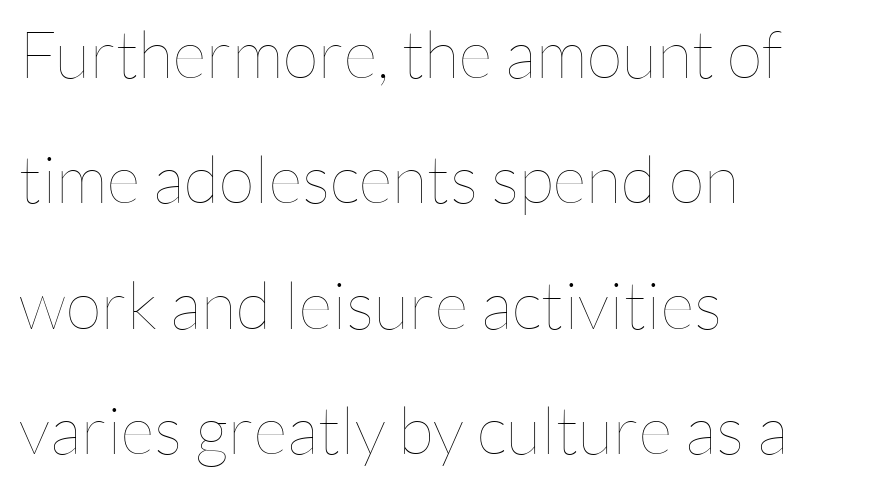
{"italic": "no", "bold": "no", "weight": "thin", "width": "normal", "stroke_contrast": "low", "x_height": "medium", "monospaced": "no", "underline": "no", "align": "left", "line_spacing": "loose", "line_spacing_ratio": 1.9, "letter_spacing": "normal", "letter_spacing_em": 0.0, "glyph_px": 66}
